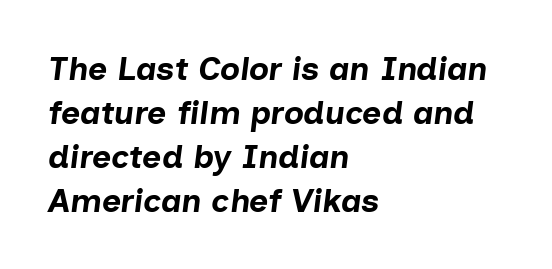
{"italic": "yes", "lean": "right", "slant_degrees": 7, "bold": "yes", "weight": "bold", "width": "normal", "stroke_contrast": "low", "x_height": "medium", "monospaced": "no", "underline": "no", "align": "left", "line_spacing": "normal", "line_spacing_ratio": 1.33, "letter_spacing": "normal", "letter_spacing_em": 0.0, "glyph_px": 33}
